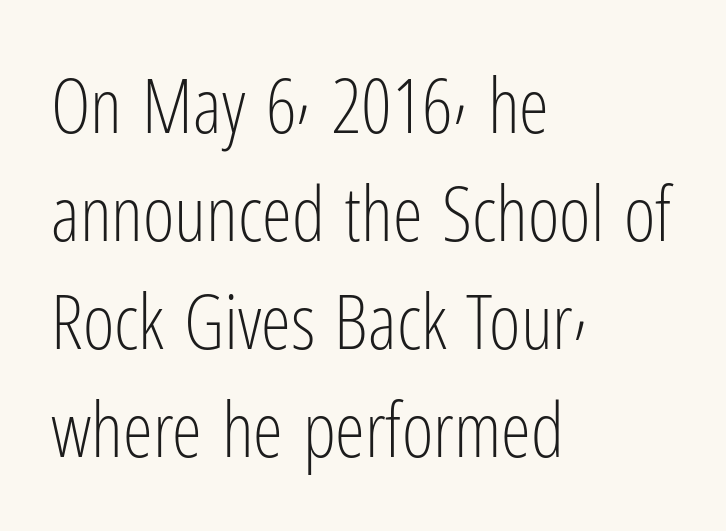
The image shows 76 px light, condensed sans-serif type, upright; set left-aligned, normal line spacing (1.42x), normal letter spacing, not underlined; low stroke contrast and a medium x-height.
